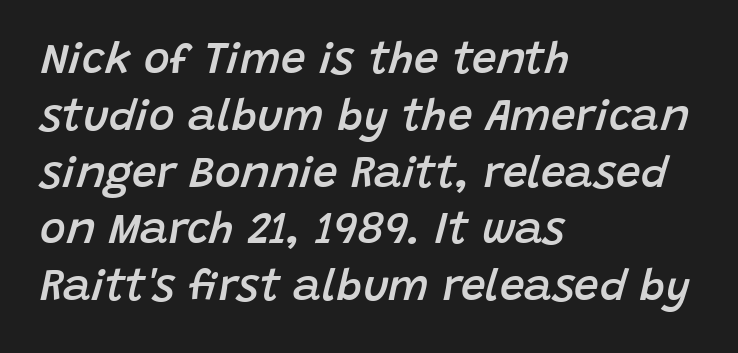
{"italic": "yes", "lean": "right", "slant_degrees": 15, "bold": "semi", "weight": "semibold", "width": "normal", "stroke_contrast": "low", "x_height": "large", "monospaced": "no", "underline": "no", "align": "left", "line_spacing": "normal", "line_spacing_ratio": 1.29, "letter_spacing": "normal", "letter_spacing_em": 0.0, "glyph_px": 44}
